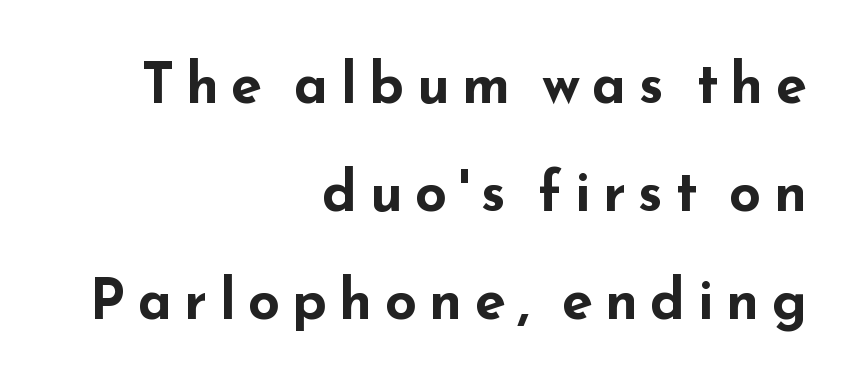
{"serif": "no", "italic": "no", "bold": "yes", "weight": "bold", "width": "wide", "stroke_contrast": "low", "x_height": "small", "monospaced": "no", "underline": "no", "align": "right", "line_spacing": "loose", "line_spacing_ratio": 1.93, "letter_spacing": "wide", "letter_spacing_em": 0.22, "glyph_px": 56}
